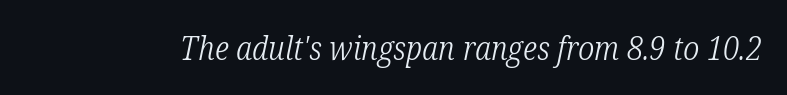
Short note: letters normally spaced. Does the type have serifs? Yes, each stem ends in a small foot. If you drew a line through each stem, it would be angled. Just letters on the line, the space beneath them empty.
